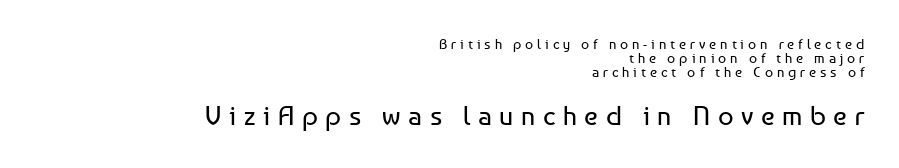
Underline: absent. Caption: multi-line text, flush right, ragged left. The characters are drawn with everyday or finer stroke widths. The passage shown has open, widely tracked lettering throughout. This block would grow much taller if given ordinary leading; it's compressed now.
